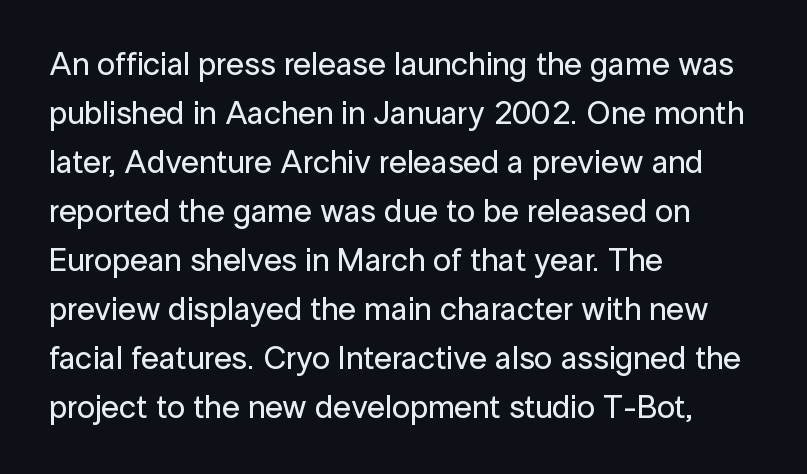
Q: Is the text italic (slanted)? A: No, it is upright.
Q: Is the typeface a serif or a sans-serif typeface? A: Sans-serif.
Q: Is the text underlined? A: No.
Q: How is the paragraph aligned? A: Left-aligned.
Q: Is the spacing between letters normal or unusually wide? A: Normal.
Q: Is the spacing between lines tight, normal or loose? A: Normal.
Q: Width (condensed, normal, or wide)? A: Normal.
Q: Stroke contrast? A: Low.
Q: x-height? A: Medium.
Q: Monospaced? A: No.
